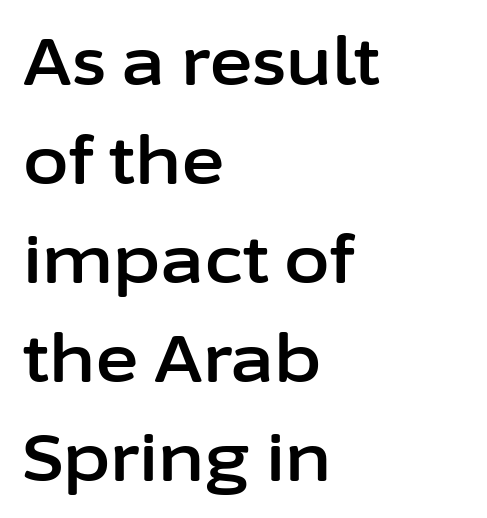
{"serif": "no", "italic": "no", "width": "normal", "stroke_contrast": "low", "x_height": "medium", "monospaced": "no", "underline": "no", "align": "left", "line_spacing": "normal", "line_spacing_ratio": 1.5, "letter_spacing": "normal", "letter_spacing_em": 0.0, "glyph_px": 66}
